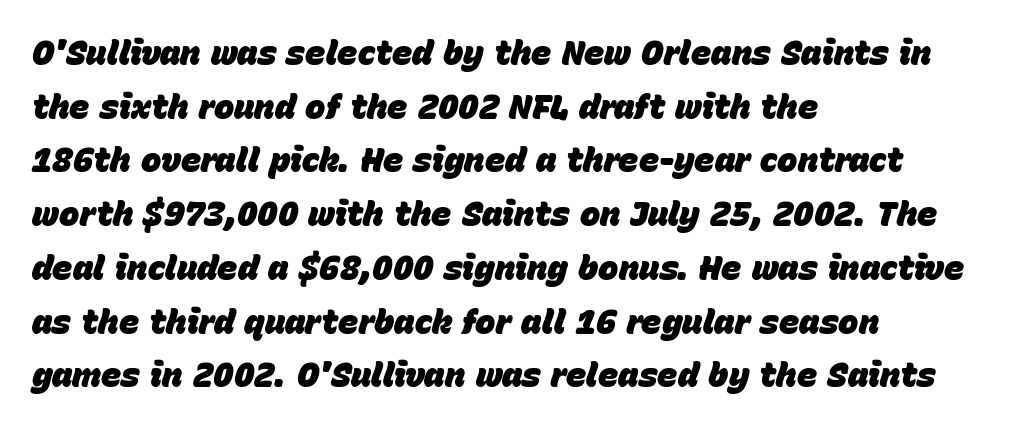
Q: Is the text bold? A: Yes.
Q: Is the text italic (slanted)? A: Yes, it leans right by about 15 degrees.
Q: Is the text underlined? A: No.
Q: How is the paragraph aligned? A: Left-aligned.
Q: Is the spacing between letters normal or unusually wide? A: Normal.
Q: Is the spacing between lines tight, normal or loose? A: Normal.
Q: Width (condensed, normal, or wide)? A: Normal.
Q: Stroke contrast? A: Low.
Q: x-height? A: Large.
Q: Monospaced? A: No.
